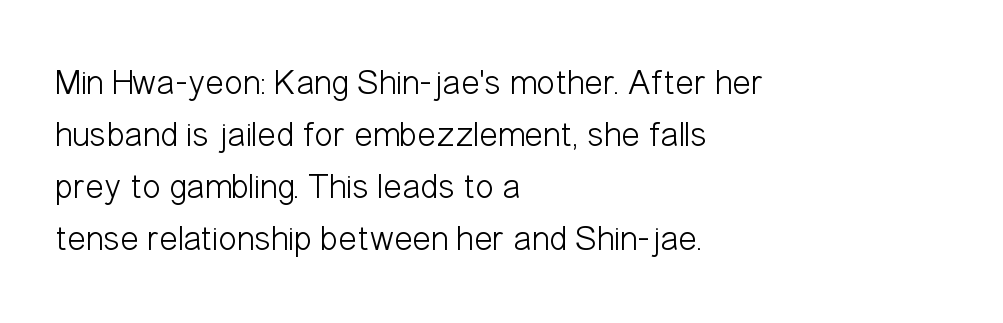
No extra ink here — the face is not bold. These lines keep a tight, regular rhythm from letter to letter. This is roman type, the default non-slanted kind. The leading is moderate, giving the passage an even texture. A typesetter would label this face a sans.
